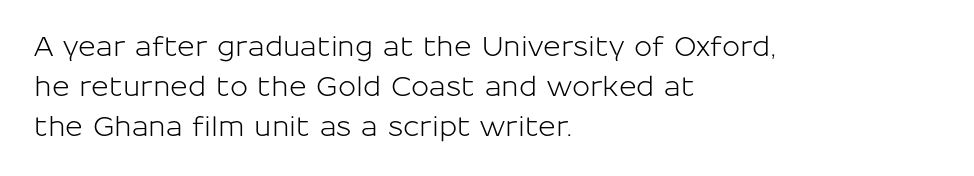
{"italic": "no", "underline": "no", "align": "left", "line_spacing": "normal", "line_spacing_ratio": 1.48, "letter_spacing": "normal", "letter_spacing_em": 0.0, "glyph_px": 27}
